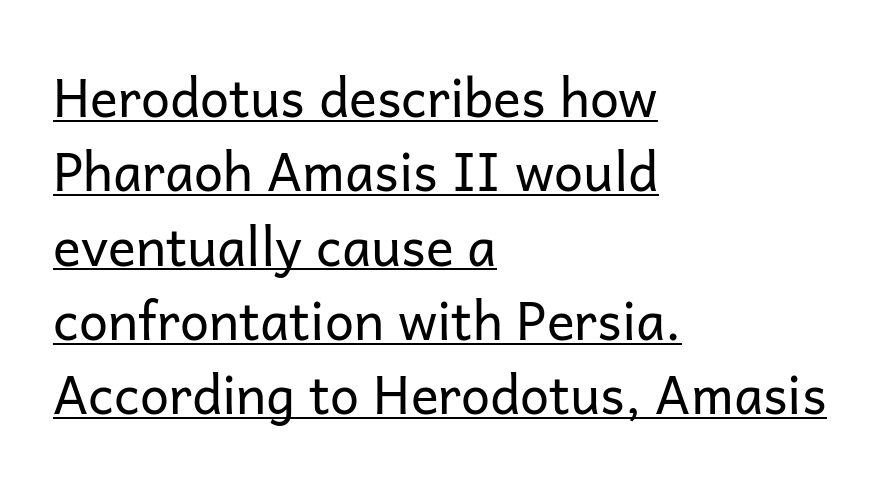
The image shows 52 px regular-weight sans-serif type, upright; set left-aligned, normal line spacing (1.43x), normal letter spacing, underlined; low stroke contrast and a medium x-height.
